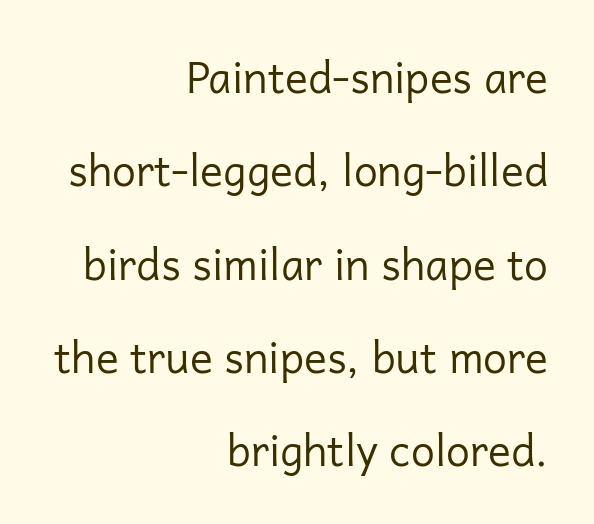
{"serif": "no", "italic": "no", "bold": "no", "weight": "regular", "width": "normal", "stroke_contrast": "low", "x_height": "medium", "monospaced": "no", "underline": "no", "align": "right", "line_spacing": "loose", "line_spacing_ratio": 2.17, "letter_spacing": "normal", "letter_spacing_em": 0.0, "glyph_px": 43}
